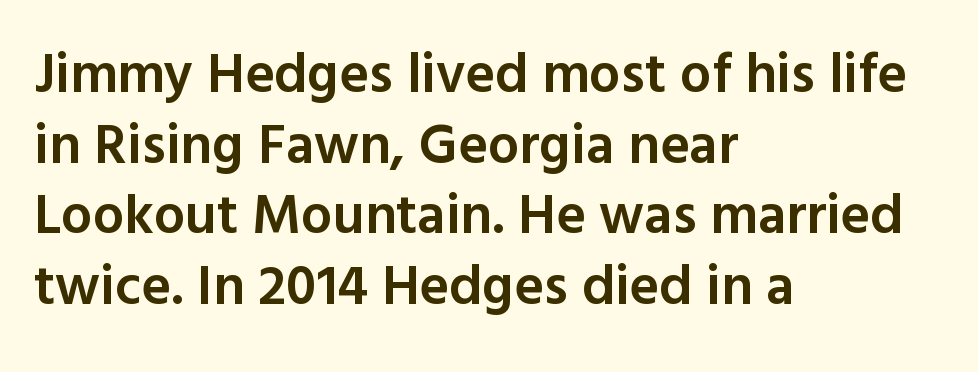
{"serif": "no", "italic": "no", "bold": "semi", "weight": "semibold", "width": "normal", "x_height": "medium", "monospaced": "no", "underline": "no", "align": "left", "line_spacing": "normal", "line_spacing_ratio": 1.26, "letter_spacing": "normal", "letter_spacing_em": 0.0, "glyph_px": 56}
